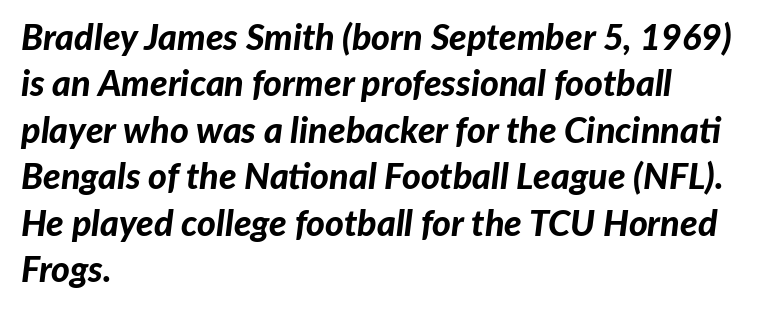
{"italic": "yes", "lean": "right", "slant_degrees": 7, "bold": "yes", "weight": "bold", "width": "normal", "stroke_contrast": "low", "x_height": "medium", "monospaced": "no", "underline": "no", "align": "left", "line_spacing": "normal", "line_spacing_ratio": 1.29, "letter_spacing": "normal", "letter_spacing_em": 0.0, "glyph_px": 36}
